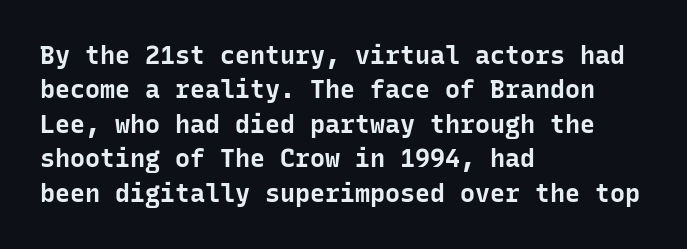
{"italic": "no", "bold": "yes", "underline": "no", "align": "left", "line_spacing": "normal", "line_spacing_ratio": 1.38, "letter_spacing": "normal", "letter_spacing_em": 0.0, "glyph_px": 25}
